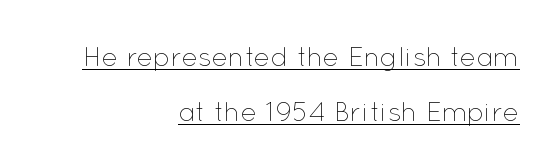
The lettering stays uniformly vertical, giving the passage a roman look. Horizontally, the lines are justified to the trailing edge only. What's the leading like? Stretched, with rows far apart. The strokes are not fattened; the text isn't bold.
